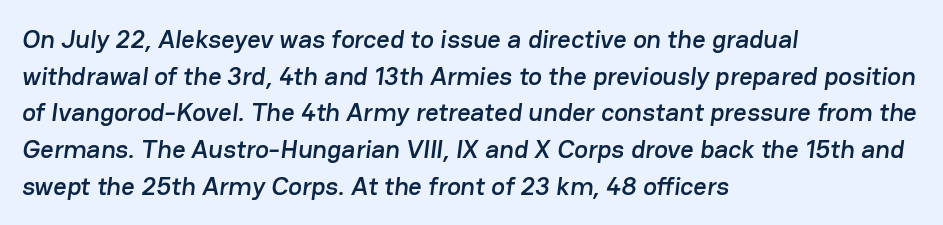
Q: Is the text underlined? A: No.
Q: How is the paragraph aligned? A: Left-aligned.
Q: Is the spacing between letters normal or unusually wide? A: Normal.
Q: Is the spacing between lines tight, normal or loose? A: Normal.
